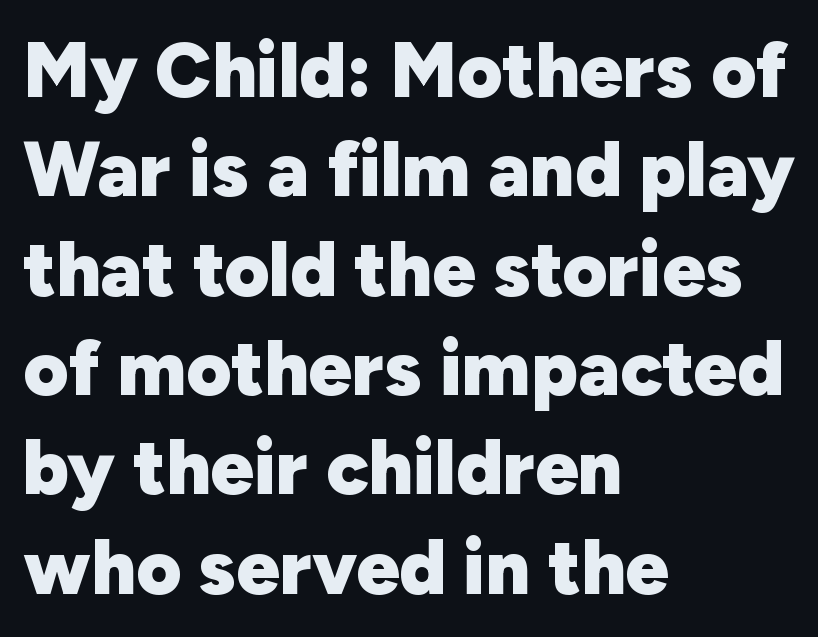
Q: Is the text bold? A: Yes.
Q: Is the text italic (slanted)? A: No, it is upright.
Q: Is the typeface a serif or a sans-serif typeface? A: Sans-serif.
Q: Is the text underlined? A: No.
Q: How is the paragraph aligned? A: Left-aligned.
Q: Is the spacing between letters normal or unusually wide? A: Normal.
Q: Is the spacing between lines tight, normal or loose? A: Normal.
Q: Width (condensed, normal, or wide)? A: Normal.
Q: Stroke contrast? A: Low.
Q: x-height? A: Medium.
Q: Monospaced? A: No.
